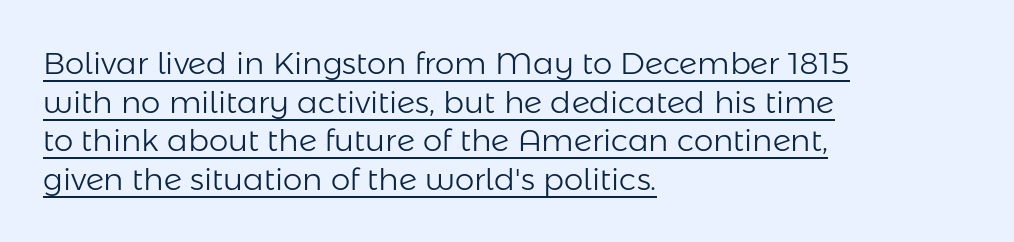
Q: Is the text bold? A: No.
Q: Is the text italic (slanted)? A: No, it is upright.
Q: Is the typeface a serif or a sans-serif typeface? A: Sans-serif.
Q: Is the text underlined? A: Yes.
Q: How is the paragraph aligned? A: Left-aligned.
Q: Is the spacing between letters normal or unusually wide? A: Normal.
Q: Is the spacing between lines tight, normal or loose? A: Normal.
Q: Width (condensed, normal, or wide)? A: Normal.
Q: Stroke contrast? A: Low.
Q: x-height? A: Medium.
Q: Monospaced? A: No.
